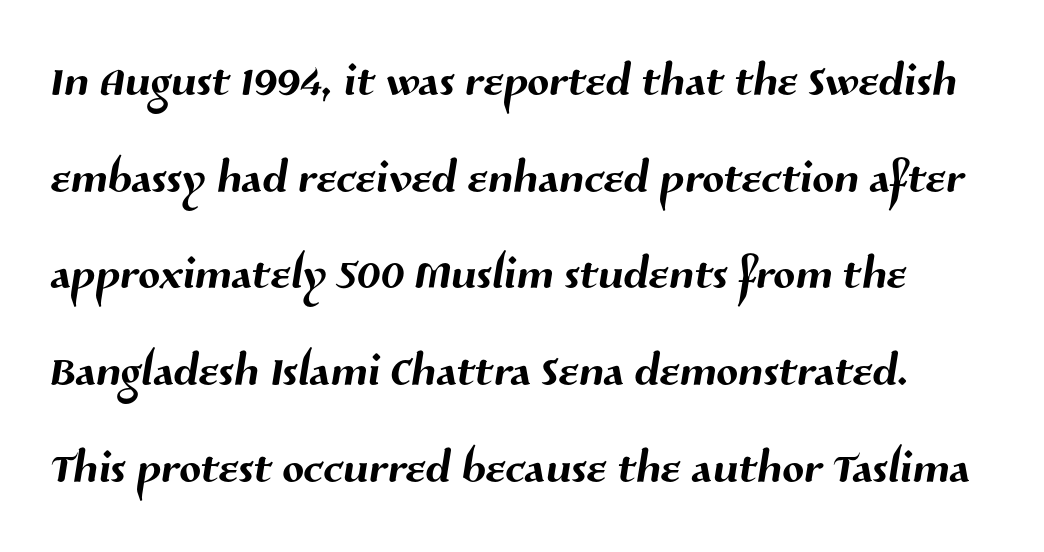
{"serif": "no", "width": "normal", "stroke_contrast": "medium", "x_height": "medium", "monospaced": "no", "underline": "no", "line_spacing": "normal", "line_spacing_ratio": 1.51, "letter_spacing": "normal", "letter_spacing_em": 0.0, "glyph_px": 64}
